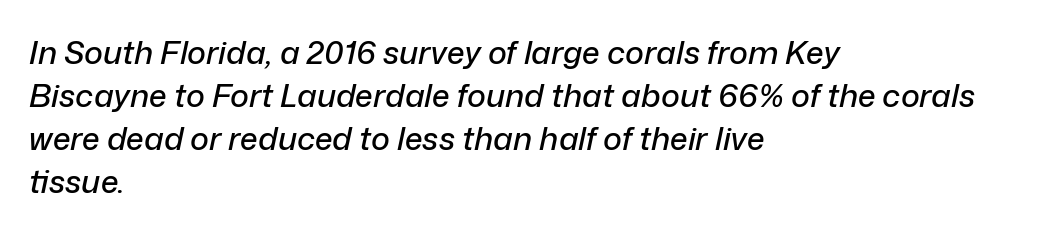
{"italic": "yes", "lean": "right", "slant_degrees": 12, "width": "normal", "stroke_contrast": "low", "x_height": "medium", "monospaced": "no", "underline": "no", "align": "left", "line_spacing": "normal", "line_spacing_ratio": 1.34, "letter_spacing": "normal", "letter_spacing_em": 0.0, "glyph_px": 32}
